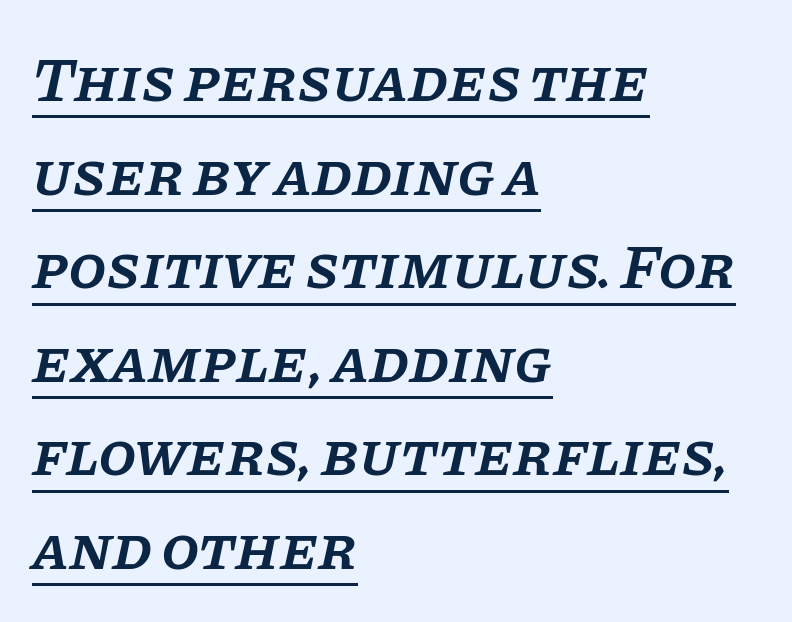
{"serif": "yes", "italic": "yes", "lean": "right", "slant_degrees": 11, "bold": "semi", "weight": "semibold", "width": "normal", "stroke_contrast": "low", "x_height": "large", "monospaced": "no", "underline": "yes", "align": "left", "line_spacing": "normal", "line_spacing_ratio": 1.51, "letter_spacing": "normal", "letter_spacing_em": 0.0, "glyph_px": 62}
